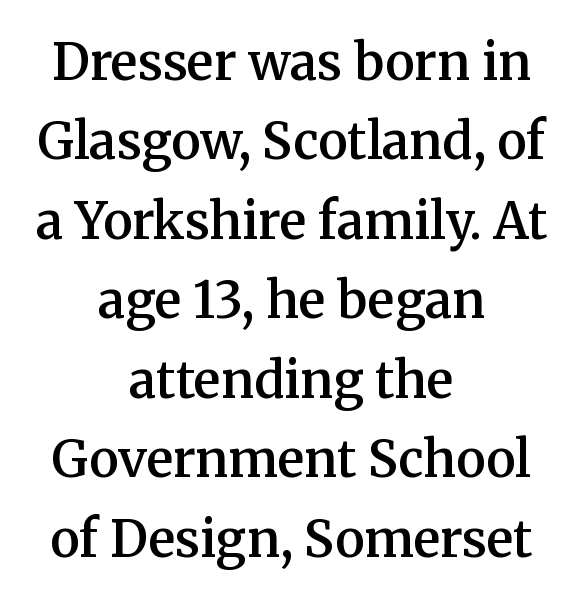
Check where the strokes stop: tiny serifs finish them off. Just letters on the line, the space beneath them empty. I'd describe the lettering as semibold — firm but not a full bold. These lines keep a tight, regular rhythm from letter to letter. Summary of vertical rhythm: regular, with standard interline spacing.
